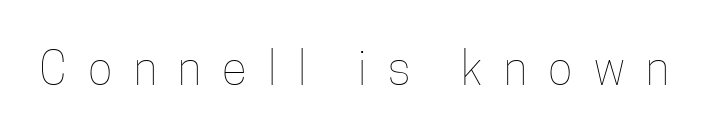
{"italic": "no", "bold": "no", "weight": "thin", "width": "condensed", "stroke_contrast": "low", "x_height": "medium", "monospaced": "no", "underline": "no", "letter_spacing": "wide", "letter_spacing_em": 0.47, "glyph_px": 46}
